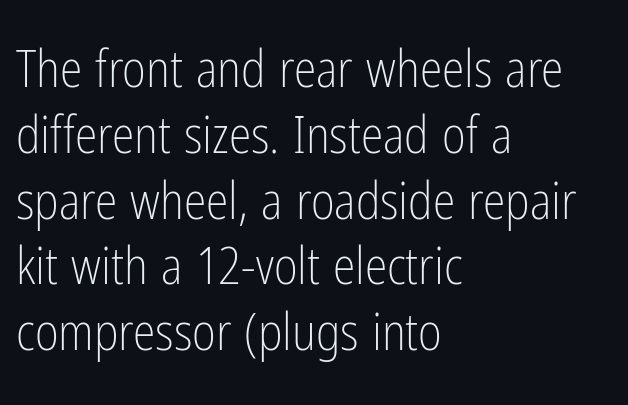
Ink coverage per letter is moderate at most. Ascenders rise straight up at ninety degrees. Horizontal alignment here is leftward, the default for most running prose. This sample has the flowing, uneven cadence of proportional lettering. Type without underlining.
